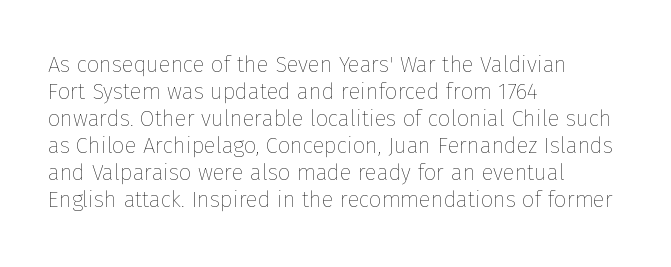
Q: Is the text bold? A: No.
Q: Is the text italic (slanted)? A: No, it is upright.
Q: Is the text underlined? A: No.
Q: How is the paragraph aligned? A: Left-aligned.
Q: Is the spacing between letters normal or unusually wide? A: Normal.
